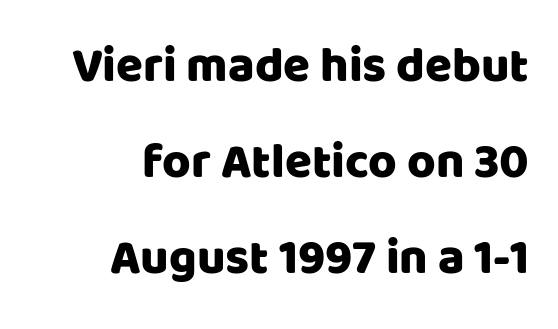
Q: Is the text italic (slanted)? A: No, it is upright.
Q: Is the typeface a serif or a sans-serif typeface? A: Sans-serif.
Q: Is the text underlined? A: No.
Q: How is the paragraph aligned? A: Right-aligned.
Q: Is the spacing between letters normal or unusually wide? A: Normal.
Q: Is the spacing between lines tight, normal or loose? A: Loose.
Q: Width (condensed, normal, or wide)? A: Normal.
Q: Stroke contrast? A: Low.
Q: x-height? A: Large.
Q: Monospaced? A: No.
